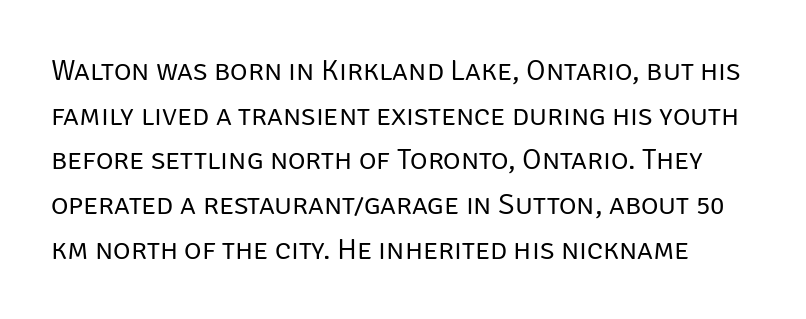
Q: Is the text bold? A: No.
Q: Is the text italic (slanted)? A: No, it is upright.
Q: Is the typeface a serif or a sans-serif typeface? A: Sans-serif.
Q: Is the text underlined? A: No.
Q: Is the spacing between letters normal or unusually wide? A: Normal.
Q: Is the spacing between lines tight, normal or loose? A: Normal.
Q: Width (condensed, normal, or wide)? A: Normal.
Q: Stroke contrast? A: Low.
Q: x-height? A: Large.
Q: Monospaced? A: No.
